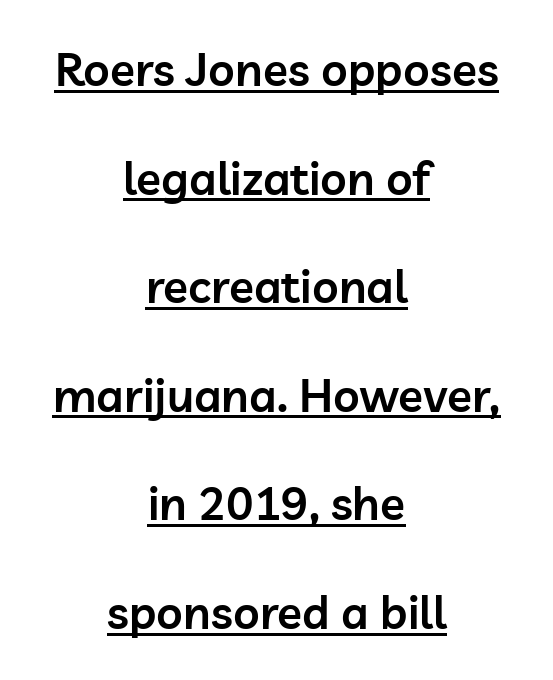
Q: Is the text bold? A: Semi-bold.
Q: Is the text italic (slanted)? A: No, it is upright.
Q: Is the typeface a serif or a sans-serif typeface? A: Sans-serif.
Q: Is the text underlined? A: Yes.
Q: How is the paragraph aligned? A: Centered.
Q: Is the spacing between letters normal or unusually wide? A: Normal.
Q: Is the spacing between lines tight, normal or loose? A: Loose.
Q: Width (condensed, normal, or wide)? A: Normal.
Q: Stroke contrast? A: Low.
Q: x-height? A: Medium.
Q: Monospaced? A: No.
